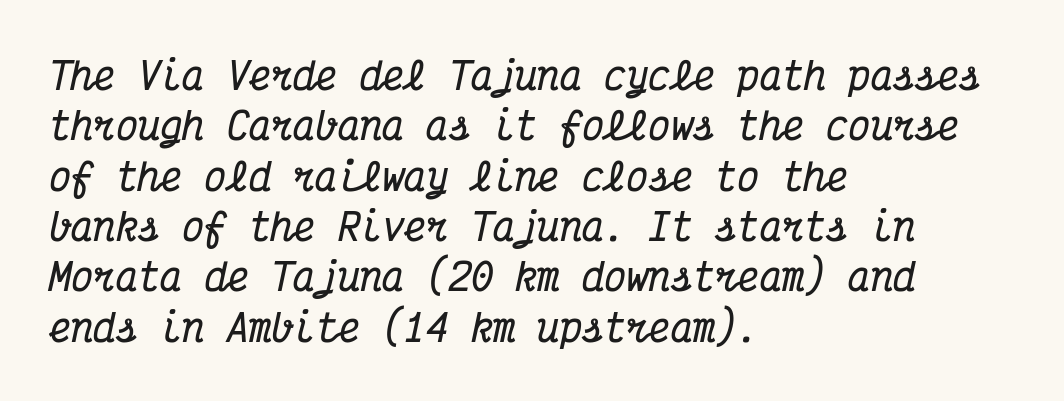
Alignment: flush left. What's the leading like? Ordinary, nothing unusual. This rendering features lettering with no underline. Monospaced: the letters line up in strict vertical columns.
